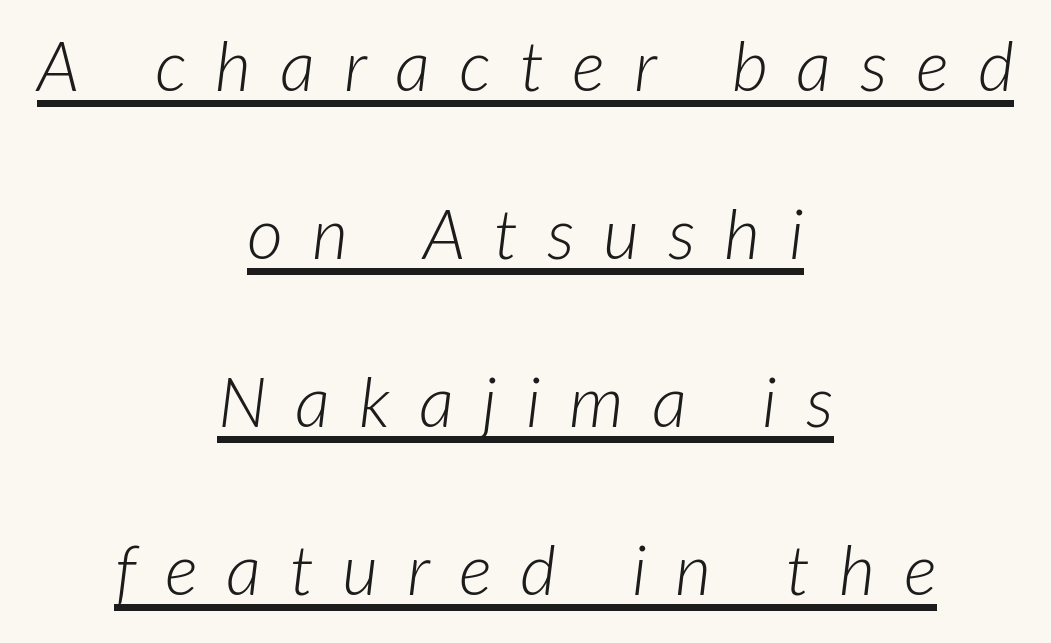
In designer terms, the underline attribute is active on this setting. Counters stay open thanks to moderate or lighter strokes. Looks like regular typesetting: each glyph gets only the width it needs. Observe the lean: these are italic letterforms. The lines are spread far apart with generous leading.
